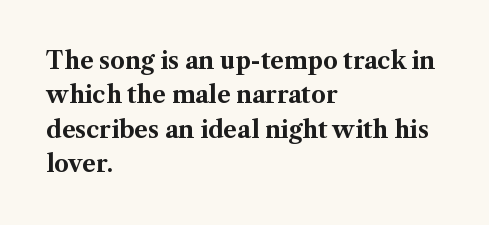
The image shows 23 px bold type, upright; set left-aligned, normal line spacing (1.5x), normal letter spacing, not underlined.
